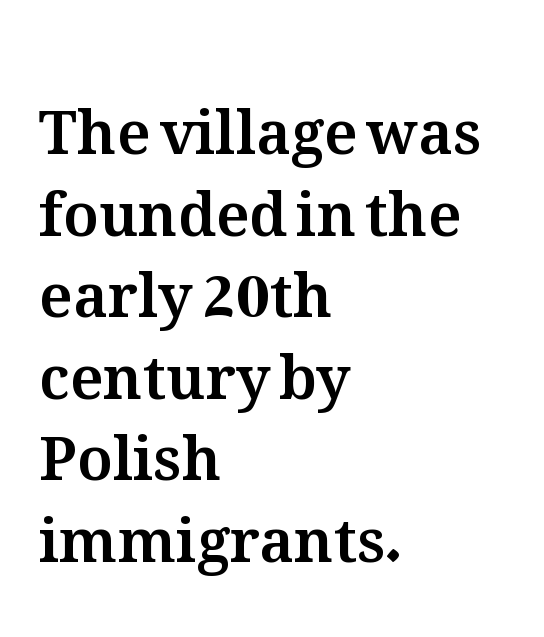
{"italic": "no", "width": "normal", "stroke_contrast": "medium", "x_height": "medium", "monospaced": "no", "underline": "no", "align": "left", "line_spacing": "normal", "line_spacing_ratio": 1.36, "letter_spacing": "normal", "letter_spacing_em": 0.0, "glyph_px": 60}
